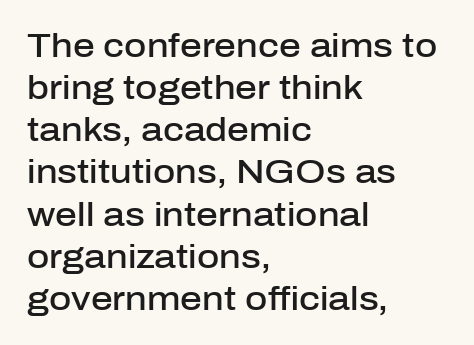
Q: Is the text bold? A: Semi-bold.
Q: Is the text italic (slanted)? A: No, it is upright.
Q: Is the typeface a serif or a sans-serif typeface? A: Sans-serif.
Q: Is the text underlined? A: No.
Q: How is the paragraph aligned? A: Left-aligned.
Q: Is the spacing between letters normal or unusually wide? A: Normal.
Q: Width (condensed, normal, or wide)? A: Normal.
Q: Stroke contrast? A: Low.
Q: x-height? A: Medium.
Q: Monospaced? A: No.
